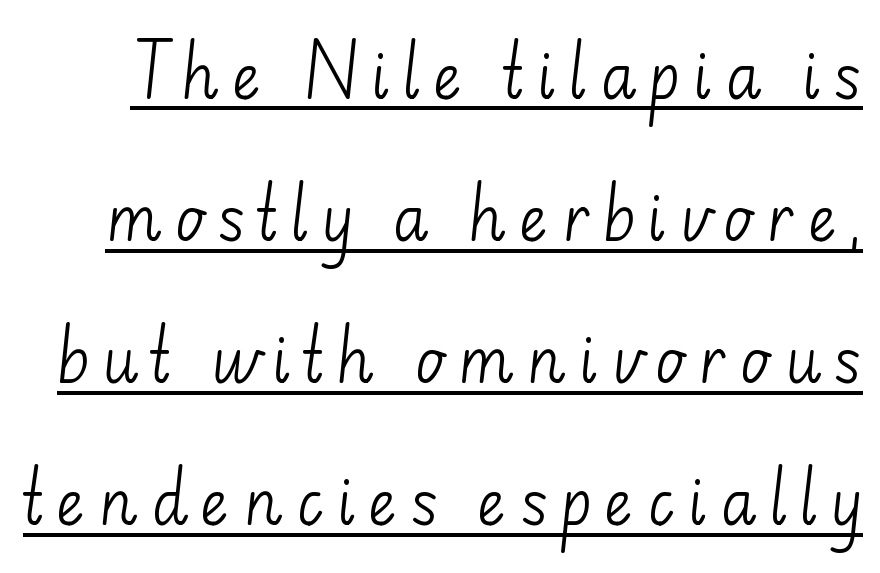
This sample has the flowing, uneven cadence of proportional lettering. In terms of letterspacing, this is a distinctly airy, spread setting. The typesetting does not lean heavy: it is not bold. Is this a sans? Yes — the strokes have no serifs.
